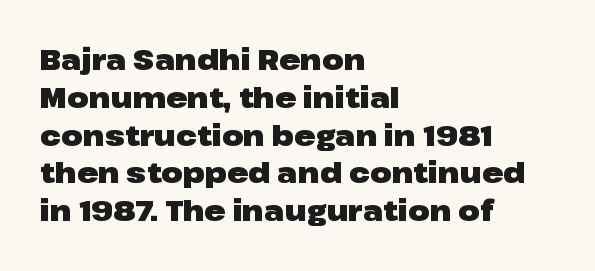
Q: Is the text bold? A: Yes.
Q: Is the text italic (slanted)? A: No, it is upright.
Q: Is the typeface a serif or a sans-serif typeface? A: Sans-serif.
Q: Is the text underlined? A: No.
Q: How is the paragraph aligned? A: Left-aligned.
Q: Is the spacing between letters normal or unusually wide? A: Normal.
Q: Is the spacing between lines tight, normal or loose? A: Normal.
Q: Width (condensed, normal, or wide)? A: Wide.
Q: Stroke contrast? A: Low.
Q: x-height? A: Medium.
Q: Monospaced? A: No.
